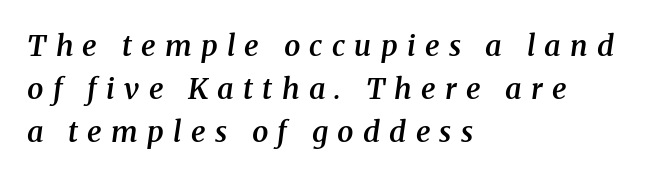
{"serif": "yes", "italic": "yes", "lean": "right", "slant_degrees": 8, "bold": "semi", "weight": "semibold", "width": "normal", "stroke_contrast": "medium", "x_height": "medium", "monospaced": "no", "underline": "no", "align": "left", "line_spacing": "normal", "line_spacing_ratio": 1.48, "letter_spacing": "wide", "letter_spacing_em": 0.32, "glyph_px": 29}
